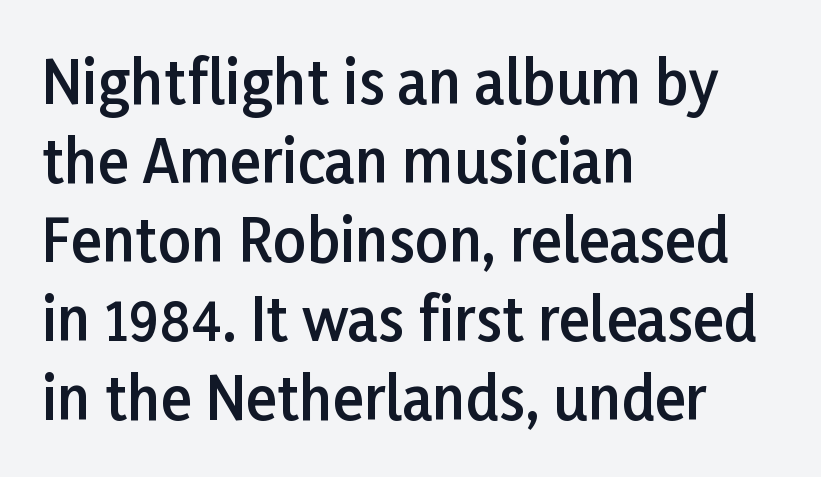
{"serif": "no", "italic": "no", "bold": "semi", "weight": "semibold", "width": "normal", "stroke_contrast": "low", "x_height": "medium", "monospaced": "no", "underline": "no", "align": "left", "line_spacing": "normal", "line_spacing_ratio": 1.36, "letter_spacing": "normal", "letter_spacing_em": 0.0, "glyph_px": 58}
